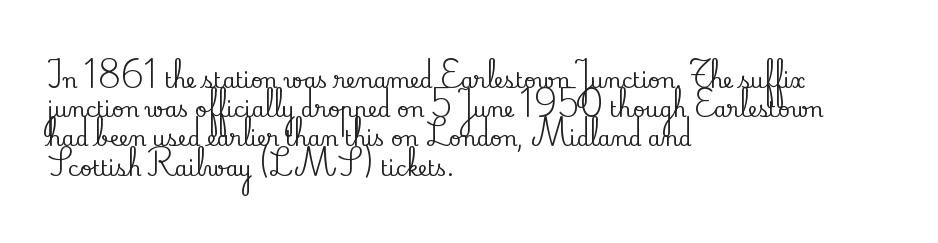
{"italic": "no", "underline": "no", "align": "left", "line_spacing": "normal", "line_spacing_ratio": 1.39, "letter_spacing": "normal", "letter_spacing_em": 0.0, "glyph_px": 21}
